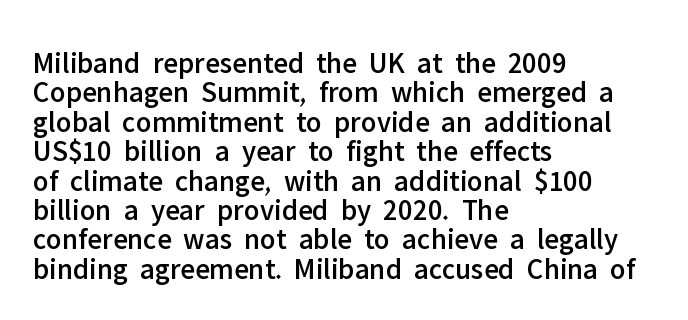
The passage shown stacks its lines with hardly any gap. The foot of each line stays bare and open. Does extra space separate the letters? No, they use regular spacing. Proportional: the letters do not fall into vertical columns. The face used here is a sans, in the tradition of grotesques and geometrics.
